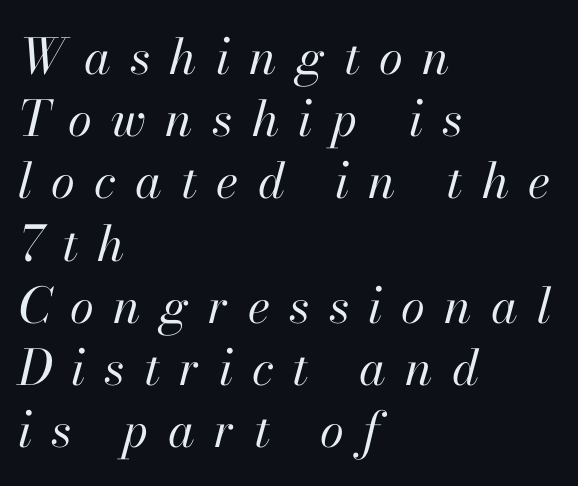
The image shows 49 px regular-weight type, italic (leaning right); set left-aligned, normal line spacing (1.27x), unusually wide letter spacing (+0.39 em), not underlined; high stroke contrast and a small x-height.
